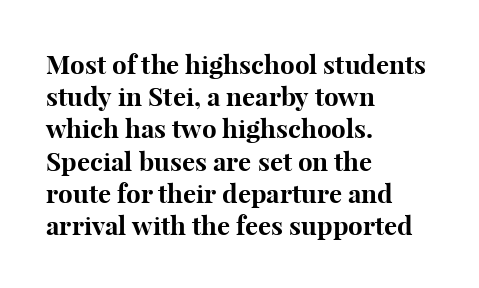
Descenders hang freely into open space. Rendered with straight, roman letterforms. The strokes are fattened all the way to bold. This rendering uses left alignment, leaving the right contour irregular.
